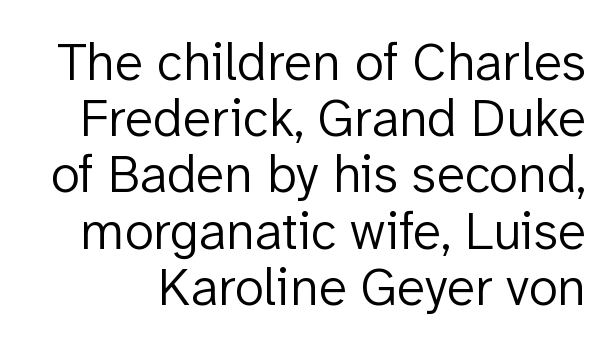
{"serif": "no", "italic": "no", "bold": "no", "weight": "light", "width": "normal", "stroke_contrast": "low", "x_height": "medium", "monospaced": "no", "underline": "no", "line_spacing": "tight", "line_spacing_ratio": 1.06, "letter_spacing": "normal", "letter_spacing_em": 0.0, "glyph_px": 53}
